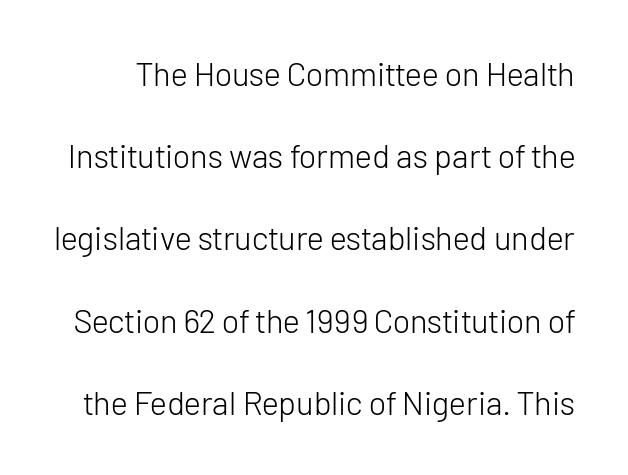
Q: Is the text bold? A: No.
Q: Is the text italic (slanted)? A: No, it is upright.
Q: Is the typeface a serif or a sans-serif typeface? A: Sans-serif.
Q: Is the text underlined? A: No.
Q: Is the spacing between letters normal or unusually wide? A: Normal.
Q: Is the spacing between lines tight, normal or loose? A: Loose.
Q: Width (condensed, normal, or wide)? A: Normal.
Q: Stroke contrast? A: Low.
Q: x-height? A: Medium.
Q: Monospaced? A: No.
